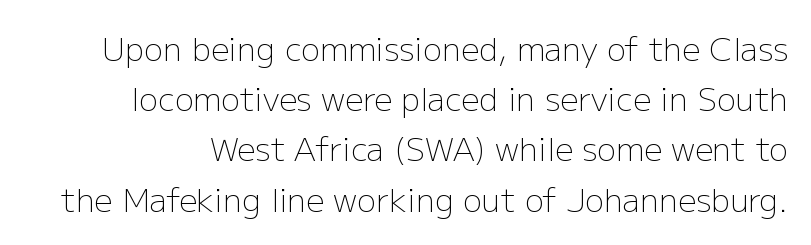
Q: Is the text bold? A: No.
Q: Is the text italic (slanted)? A: No, it is upright.
Q: Is the typeface a serif or a sans-serif typeface? A: Sans-serif.
Q: Is the text underlined? A: No.
Q: Is the spacing between letters normal or unusually wide? A: Normal.
Q: Is the spacing between lines tight, normal or loose? A: Normal.
Q: Width (condensed, normal, or wide)? A: Normal.
Q: Stroke contrast? A: Low.
Q: x-height? A: Medium.
Q: Monospaced? A: No.
